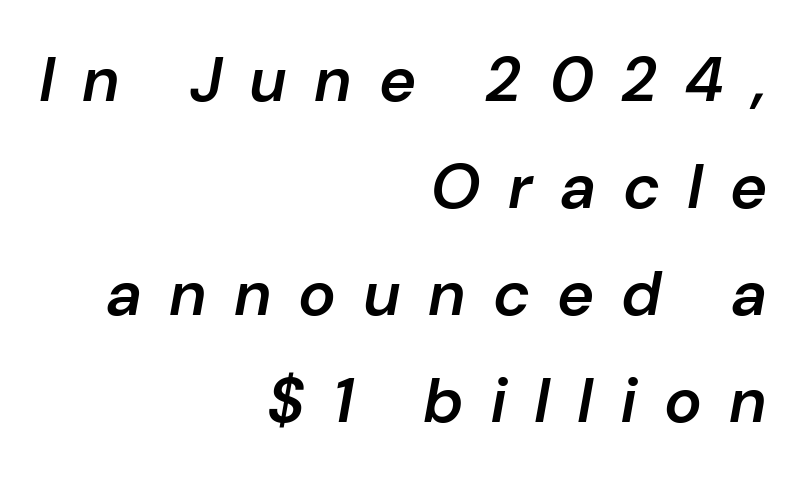
The image shows 63 px semibold type, italic (leaning right); set right-aligned, normal line spacing (1.7x), unusually wide letter spacing (+0.46 em), not underlined; low stroke contrast and a medium x-height.
